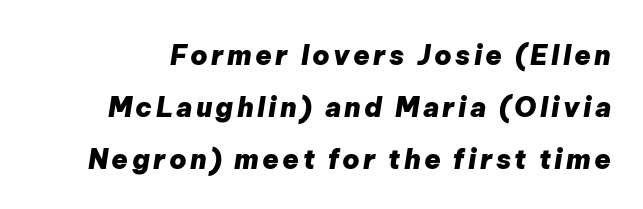
{"italic": "yes", "lean": "right", "slant_degrees": 9, "bold": "yes", "underline": "no", "line_spacing": "loose", "line_spacing_ratio": 1.92, "glyph_px": 27}
